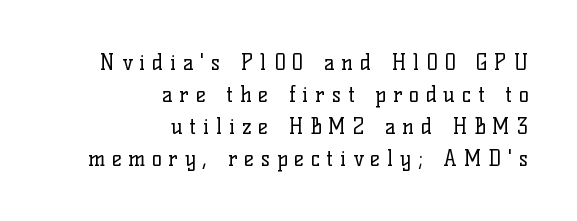
The image shows 21 px text type, upright; set right-aligned, normal line spacing (1.52x), unusually wide letter spacing (+0.32 em), not underlined.
